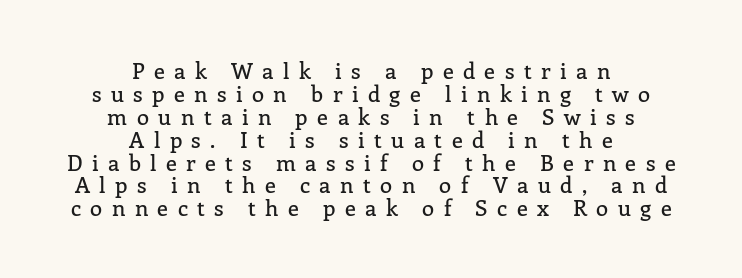
{"italic": "no", "underline": "no", "align": "center", "line_spacing": "tight", "line_spacing_ratio": 1.04, "letter_spacing": "wide", "letter_spacing_em": 0.43, "glyph_px": 22}
